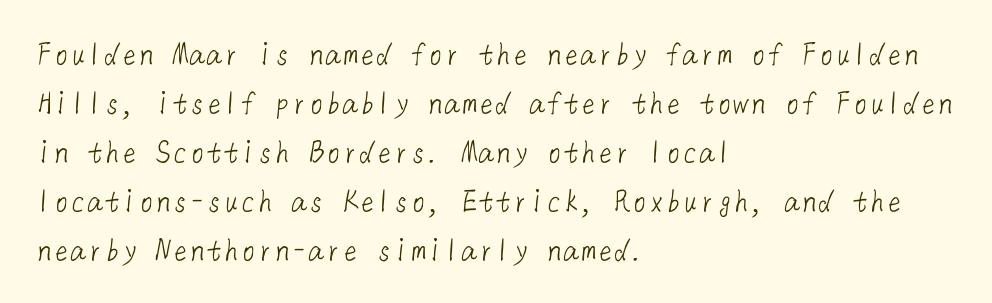
The image shows 34 px light sans-serif type; set left-aligned, normal line spacing (1.44x), normal letter spacing, not underlined; low stroke contrast and a medium x-height.
